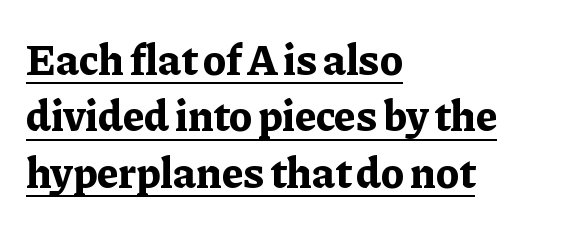
The passage shown is typeset with a serif family. A typesetter would call this proportional, since set widths differ per character. The passage shown stacks its lines at a standard gap. Glyph-to-glyph distance matches everyday printed text.
